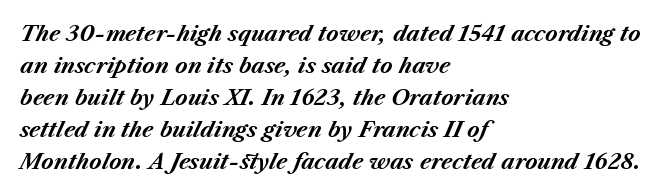
The image shows 21 px bold type, italic (leaning right); set left-aligned, normal line spacing (1.52x), normal letter spacing, not underlined.
